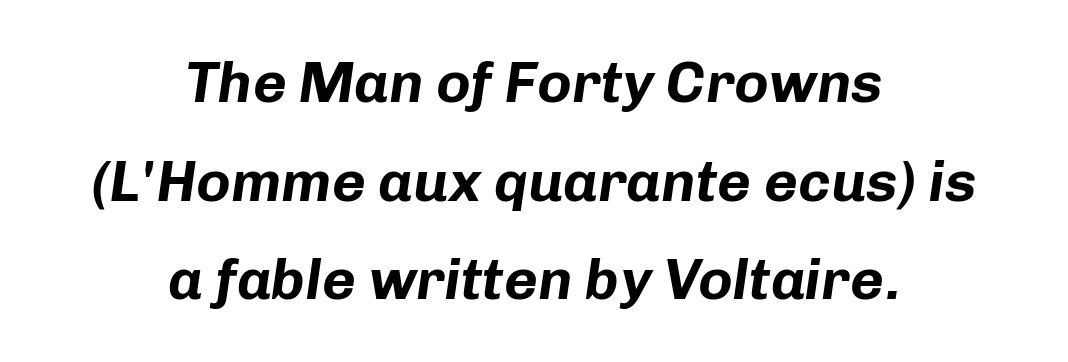
{"italic": "yes", "lean": "right", "slant_degrees": 8, "bold": "yes", "weight": "bold", "width": "normal", "stroke_contrast": "low", "x_height": "medium", "monospaced": "no", "underline": "no", "align": "center", "line_spacing": "normal", "line_spacing_ratio": 1.7, "letter_spacing": "normal", "letter_spacing_em": 0.0, "glyph_px": 58}
